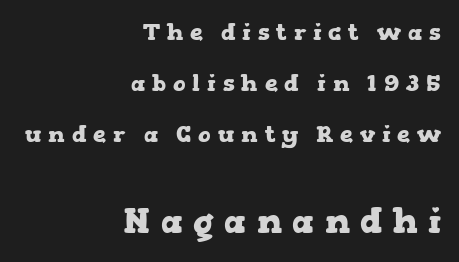
{"serif": "yes", "italic": "no", "bold": "yes", "weight": "heavy", "width": "wide", "stroke_contrast": "low", "x_height": "medium", "monospaced": "no", "underline": "no", "align": "right", "line_spacing": "loose", "line_spacing_ratio": 2.22, "letter_spacing": "wide", "letter_spacing_em": 0.3, "larger_block": "second", "size_ratio": 1.52, "glyph_px": 35}
